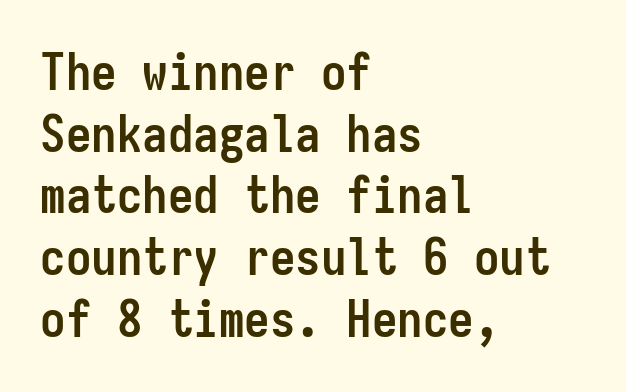
Q: Is the text bold? A: Yes.
Q: Is the text italic (slanted)? A: No, it is upright.
Q: Is the typeface a serif or a sans-serif typeface? A: Sans-serif.
Q: Is the text underlined? A: No.
Q: How is the paragraph aligned? A: Left-aligned.
Q: Is the spacing between letters normal or unusually wide? A: Normal.
Q: Width (condensed, normal, or wide)? A: Condensed.
Q: Stroke contrast? A: Low.
Q: x-height? A: Medium.
Q: Monospaced? A: Yes.
